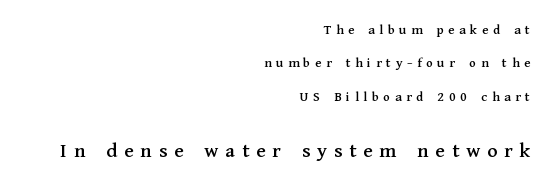
The vertical gap from one line to the next is large. Here the glyphs are tracked loosely, breaking word shapes into spaced letters. Larger block? The one below; the one above is distinctly smaller. The lines are quadded right. The zone under the glyphs is completely vacant. Posture: vertical.
